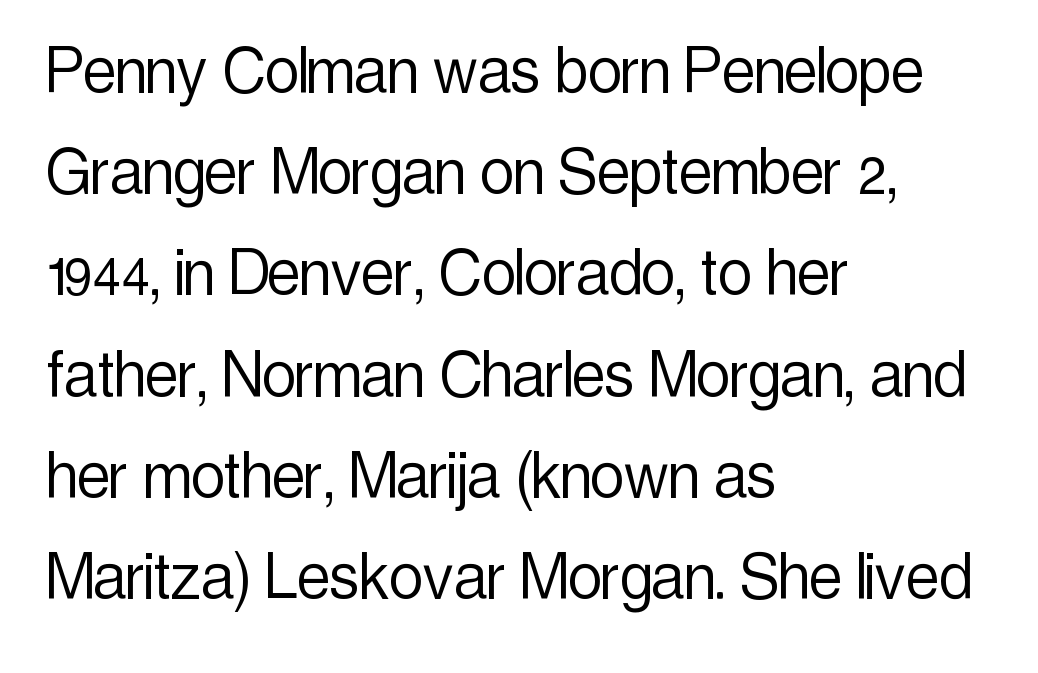
Is the letter spacing exaggerated? No — it looks like the ordinary default. The text block is weighted toward the left margin, trailing off unevenly rightward. The rendering uses natural spacing where letterforms have individual widths. Examine the stroke ends and you'll find no serifs. Weight: in the light-to-regular range.
